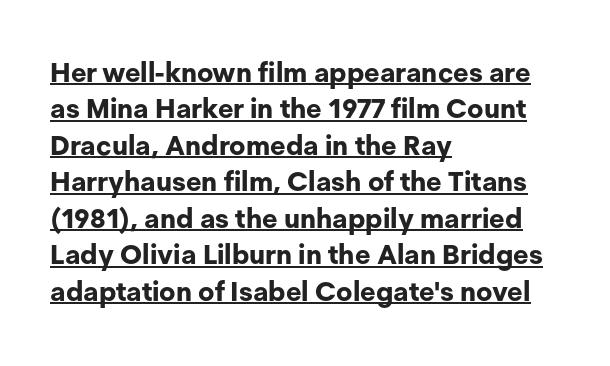
Q: Is the text bold? A: Yes.
Q: Is the text italic (slanted)? A: No, it is upright.
Q: Is the text underlined? A: Yes.
Q: How is the paragraph aligned? A: Left-aligned.
Q: Is the spacing between letters normal or unusually wide? A: Normal.
Q: Is the spacing between lines tight, normal or loose? A: Normal.
